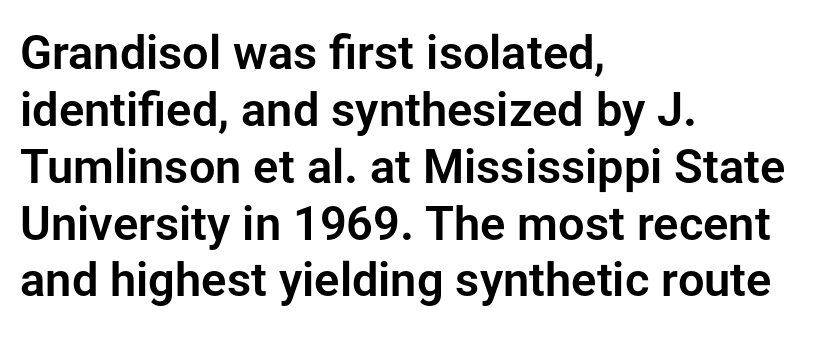
{"serif": "no", "italic": "no", "width": "normal", "stroke_contrast": "low", "x_height": "medium", "monospaced": "no", "underline": "no", "align": "left", "line_spacing_ratio": 1.21, "letter_spacing": "normal", "letter_spacing_em": 0.0, "glyph_px": 47}
